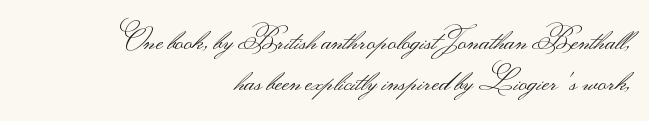
Q: Is the text bold? A: No.
Q: Is the text italic (slanted)? A: Yes.
Q: Is the typeface a serif or a sans-serif typeface? A: Sans-serif.
Q: Is the text underlined? A: No.
Q: How is the paragraph aligned? A: Right-aligned.
Q: Is the spacing between letters normal or unusually wide? A: Normal.
Q: Is the spacing between lines tight, normal or loose? A: Normal.
Q: Width (condensed, normal, or wide)? A: Wide.
Q: Stroke contrast? A: Medium.
Q: Monospaced? A: No.
